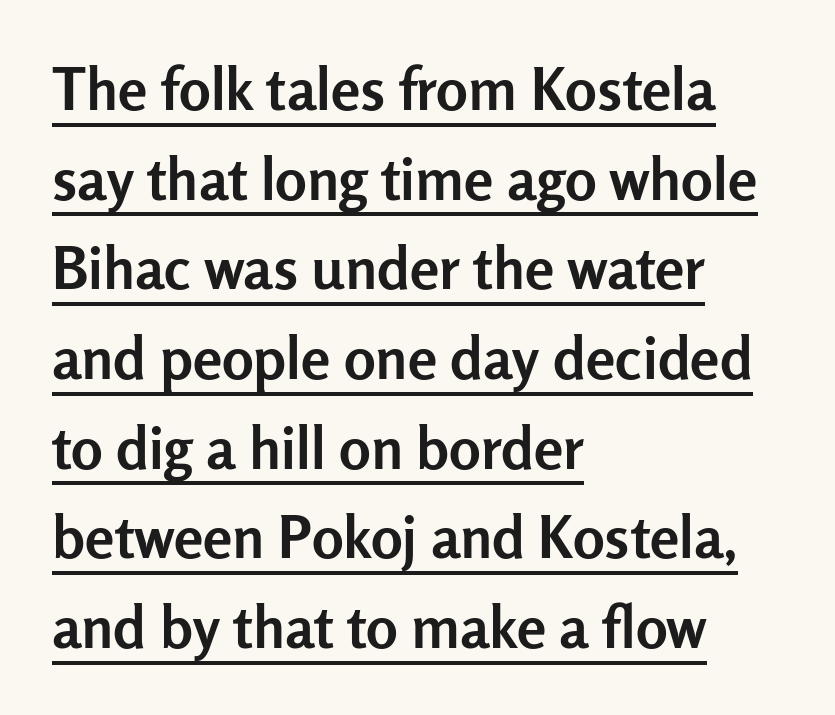
The image shows 59 px semibold sans-serif type, upright; set left-aligned, normal line spacing (1.52x), normal letter spacing, underlined; low stroke contrast and a medium x-height.
